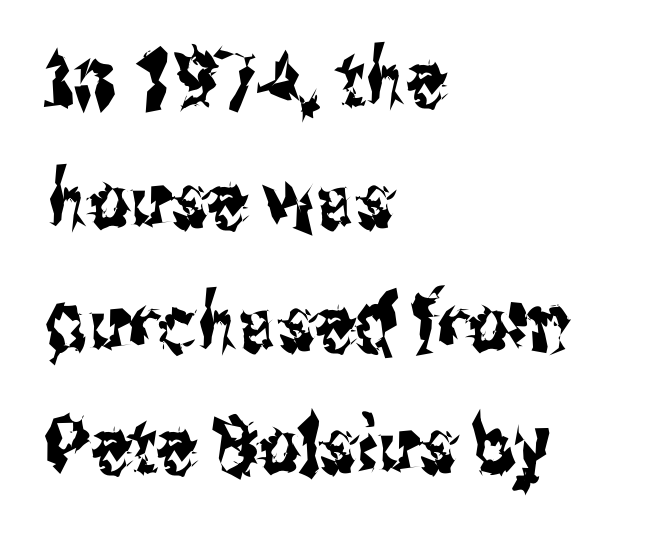
{"serif": "no", "italic": "no", "width": "condensed", "stroke_contrast": "medium", "x_height": "medium", "monospaced": "no", "underline": "no", "align": "left", "line_spacing": "normal", "line_spacing_ratio": 1.55, "letter_spacing": "normal", "letter_spacing_em": 0.0, "glyph_px": 79}
